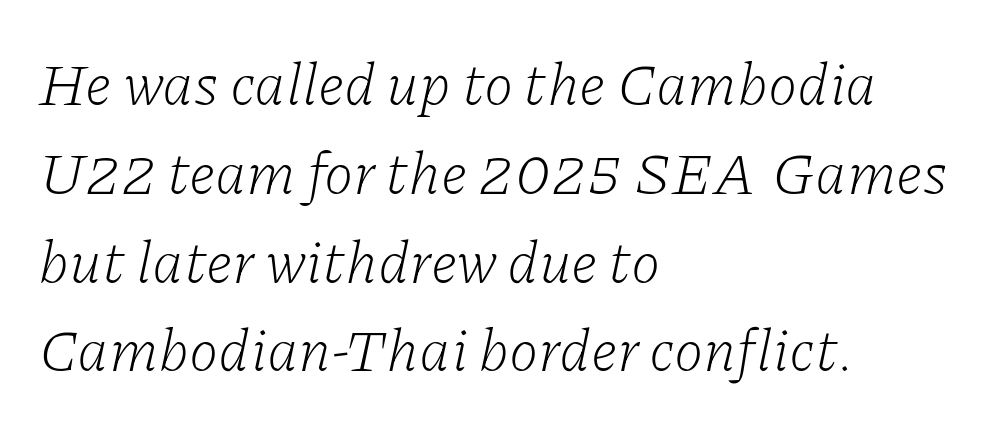
{"serif": "yes", "italic": "yes", "lean": "right", "slant_degrees": 11, "bold": "no", "weight": "light", "width": "normal", "stroke_contrast": "low", "x_height": "medium", "monospaced": "no", "underline": "no", "align": "left", "line_spacing": "normal", "line_spacing_ratio": 1.48, "letter_spacing": "normal", "letter_spacing_em": 0.0, "glyph_px": 60}
